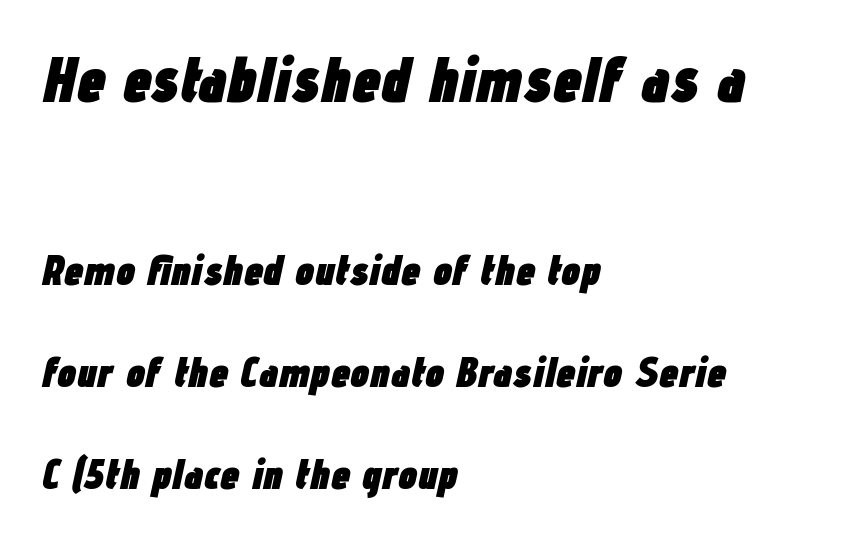
The letters sit at their default tracking, neither squeezed nor spread. Caption: bold face, heavy strokes. Rule under the text: the space is simply empty. These lines are rendered in a variable-pitch font. Leading: increased. Compared with a centered layout, this one pins lines to the left instead.
